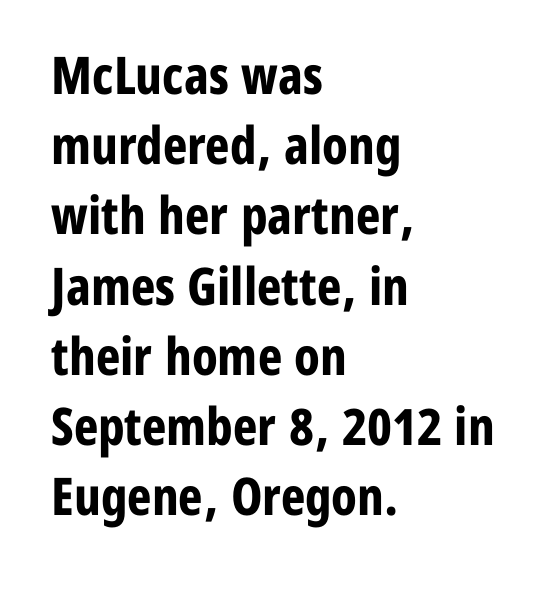
Q: Is the text bold? A: Yes.
Q: Is the text italic (slanted)? A: No, it is upright.
Q: Is the typeface a serif or a sans-serif typeface? A: Sans-serif.
Q: Is the text underlined? A: No.
Q: How is the paragraph aligned? A: Left-aligned.
Q: Is the spacing between letters normal or unusually wide? A: Normal.
Q: Is the spacing between lines tight, normal or loose? A: Normal.
Q: Width (condensed, normal, or wide)? A: Condensed.
Q: Stroke contrast? A: Low.
Q: x-height? A: Medium.
Q: Monospaced? A: No.
